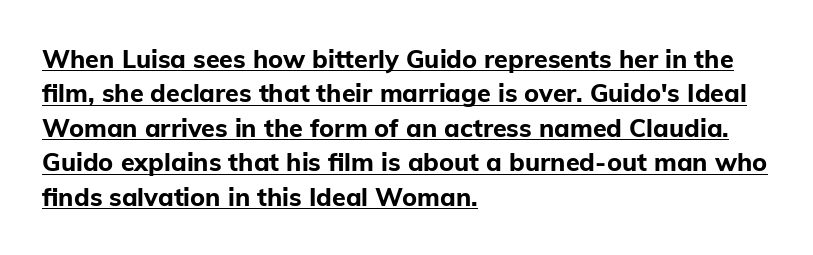
The image shows 25 px bold type, upright; set left-aligned, normal line spacing (1.38x), normal letter spacing, underlined.
